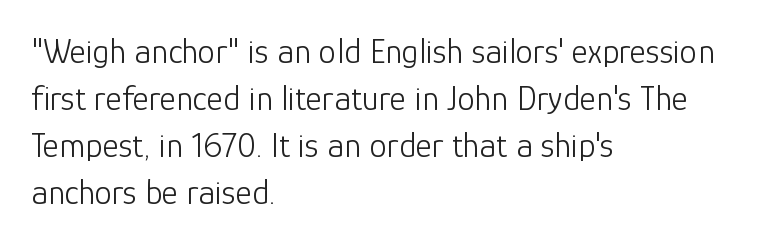
Q: Is the text bold? A: No.
Q: Is the text italic (slanted)? A: No, it is upright.
Q: Is the typeface a serif or a sans-serif typeface? A: Sans-serif.
Q: Is the text underlined? A: No.
Q: How is the paragraph aligned? A: Left-aligned.
Q: Is the spacing between letters normal or unusually wide? A: Normal.
Q: Is the spacing between lines tight, normal or loose? A: Normal.
Q: Width (condensed, normal, or wide)? A: Normal.
Q: Stroke contrast? A: Low.
Q: x-height? A: Medium.
Q: Monospaced? A: No.
